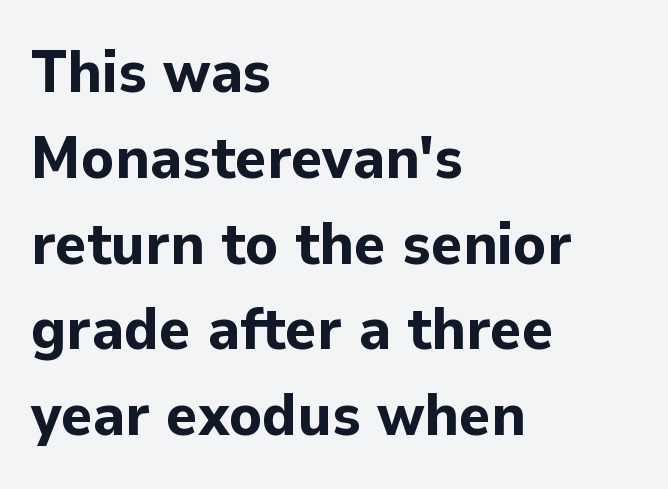
{"serif": "no", "italic": "no", "bold": "yes", "weight": "bold", "width": "normal", "stroke_contrast": "low", "x_height": "medium", "monospaced": "no", "underline": "no", "align": "left", "line_spacing": "normal", "line_spacing_ratio": 1.43, "letter_spacing": "normal", "letter_spacing_em": 0.0, "glyph_px": 60}
